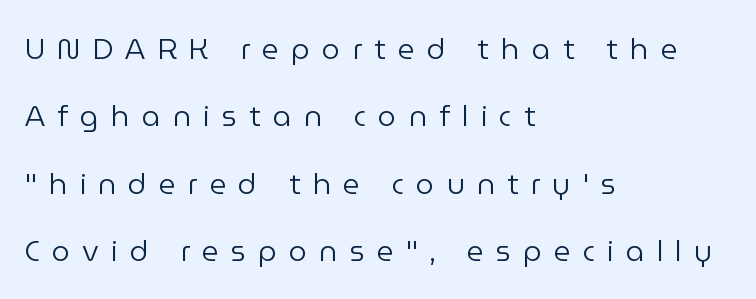
The passage shown is not bold in any degree. Stroke terminals: plain, sans-serif. Just letters on the line, the space beneath them empty. Layout note: lines flush left. Vertically, the passage feels expansive, rows floating well apart.
